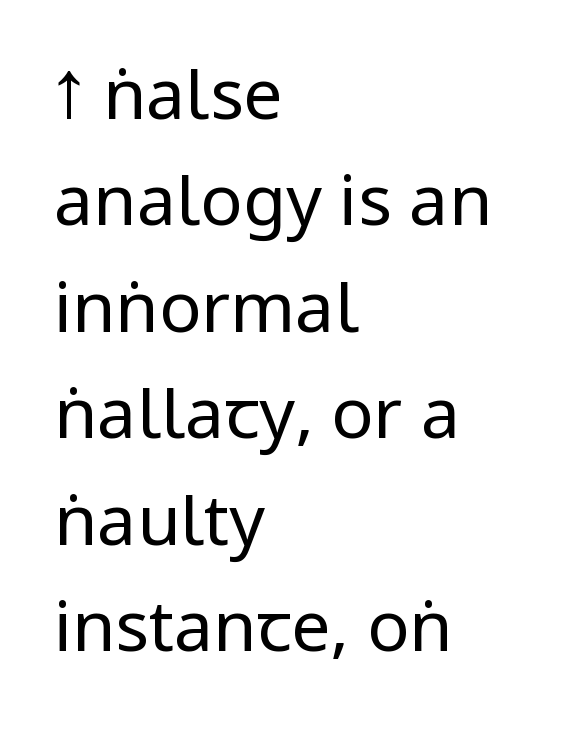
The image shows 70 px regular-weight, condensed sans-serif type, upright; set left-aligned, normal line spacing (1.52x), normal letter spacing, not underlined; low stroke contrast.
